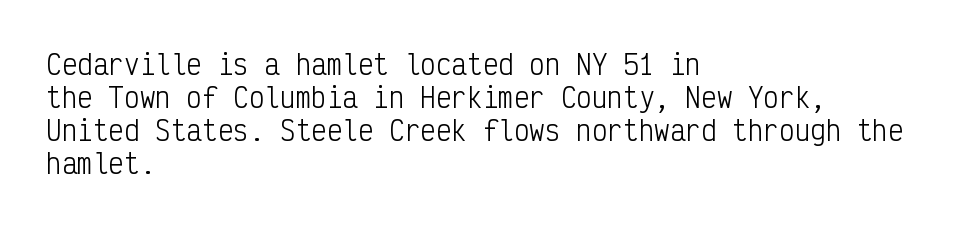
Q: Is the text bold? A: No.
Q: Is the text italic (slanted)? A: No, it is upright.
Q: Is the text underlined? A: No.
Q: How is the paragraph aligned? A: Left-aligned.
Q: Is the spacing between letters normal or unusually wide? A: Normal.
Q: Is the spacing between lines tight, normal or loose? A: Normal.
